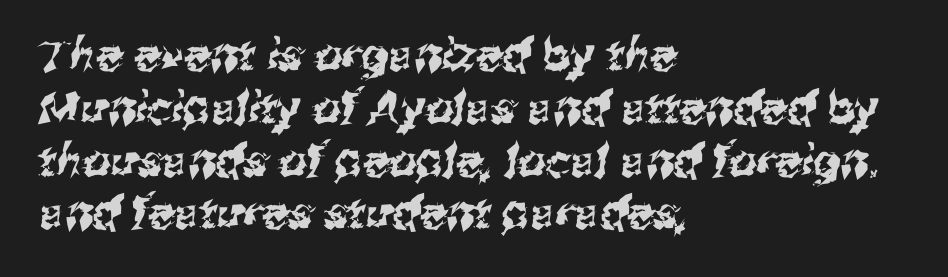
Character widths vary here, with narrow letters taking less room than wide ones. Tracking value appears to be zero — textbook default spacing. Each letter's strokes conclude bluntly, with no projecting serifs. The specimen omits any rule beneath the text block's lines.
